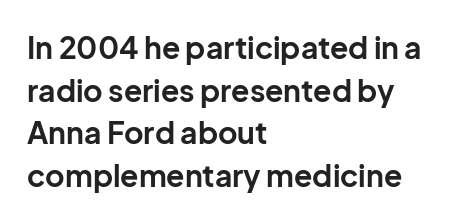
The image shows 30 px bold sans-serif type, upright; set left-aligned, normal line spacing (1.42x), normal letter spacing, not underlined; low stroke contrast and a medium x-height.
